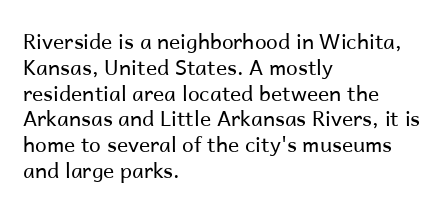
Visually the block forms a straight wall on the left and a jagged coastline on the right. This sample uses plain, unmodified letter spacing. The face looks like a standard text weight, possibly lighter. Check under the words: just untouched page. Does the lettering tilt? It doesn't — this is upright.
